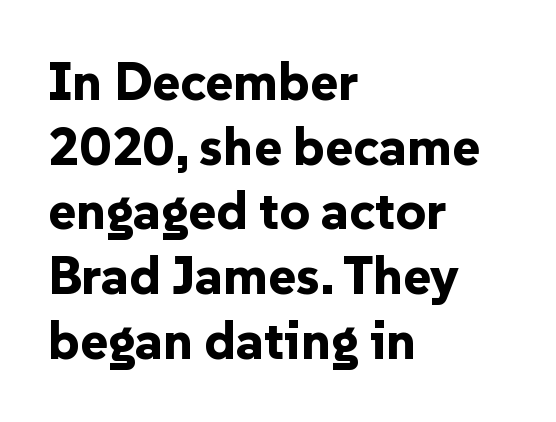
{"serif": "no", "italic": "no", "bold": "yes", "weight": "bold", "width": "normal", "stroke_contrast": "low", "x_height": "medium", "monospaced": "no", "underline": "no", "align": "left", "line_spacing_ratio": 1.22, "letter_spacing": "normal", "letter_spacing_em": 0.0, "glyph_px": 53}
